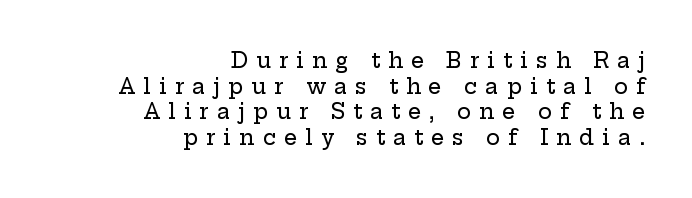
Q: Is the text italic (slanted)? A: No, it is upright.
Q: Is the text underlined? A: No.
Q: How is the paragraph aligned? A: Right-aligned.
Q: Is the spacing between letters normal or unusually wide? A: Unusually wide.
